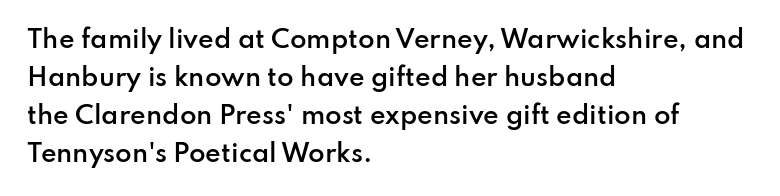
Q: Is the text bold? A: Semi-bold.
Q: Is the text italic (slanted)? A: No, it is upright.
Q: Is the text underlined? A: No.
Q: How is the paragraph aligned? A: Left-aligned.
Q: Is the spacing between letters normal or unusually wide? A: Normal.
Q: Is the spacing between lines tight, normal or loose? A: Normal.
